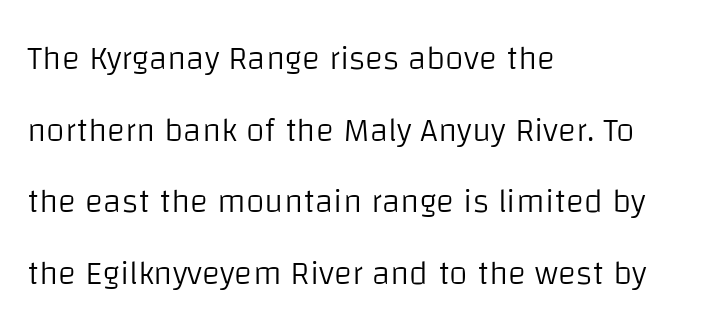
The image shows 34 px light sans-serif type, upright; set left-aligned, loose line spacing (2.11x), normal letter spacing, not underlined; low stroke contrast and a large x-height.
